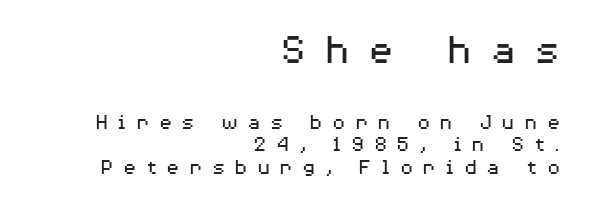
{"serif": "no", "italic": "no", "bold": "no", "weight": "regular", "width": "wide", "stroke_contrast": "medium", "x_height": "medium", "monospaced": "no", "underline": "no", "align": "right", "line_spacing": "tight", "line_spacing_ratio": 1.03, "letter_spacing": "wide", "letter_spacing_em": 0.42, "larger_block": "first", "size_ratio": 1.95, "glyph_px": 43}
